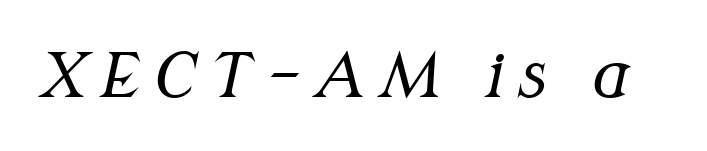
Do the characters align in a grid? No, the font is proportional. What stands out about the letter spacing? Its width — letters are far apart. This is not heavy type; no bold has been used. I'd call this a serif setting — the letters wear small feet. Unmarked baselines from the first word to the last. The text carries the slant typical of an italic or oblique font.
